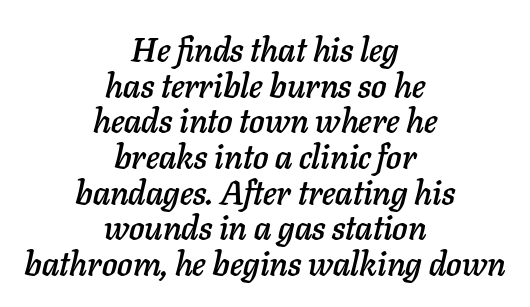
Vertical spacing — tight. Just letters on the line, the space beneath them empty. Horizontally, the lines are justified to the midpoint only. The face used here is proportionally spaced, like ordinary book or web type. There is no visible air inserted between adjacent glyphs.
